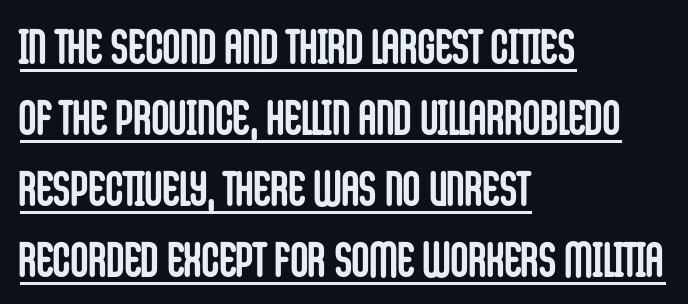
One-word summary of the alignment: left. Stroke terminals: plain, sans-serif. A typographer would call this underscored text. How heavy is the stroke? Heavy — this is a bold.
